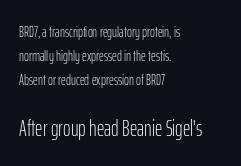
The image shows 23 px text type, upright; set left-aligned, normal line spacing (1.59x), normal letter spacing, not underlined; the second (bottom) block is 1.53x larger.
